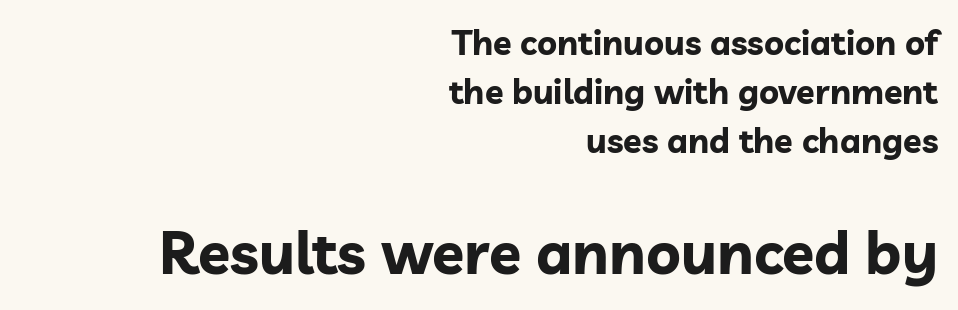
Q: Is the text bold? A: Yes.
Q: Is the text italic (slanted)? A: No, it is upright.
Q: Is the typeface a serif or a sans-serif typeface? A: Sans-serif.
Q: Is the text underlined? A: No.
Q: How is the paragraph aligned? A: Right-aligned.
Q: Is the spacing between letters normal or unusually wide? A: Normal.
Q: Is the spacing between lines tight, normal or loose? A: Normal.
Q: Which block of text is set in a larger size, the first (top) or the second (bottom)? A: The second (bottom) one.
Q: Width (condensed, normal, or wide)? A: Normal.
Q: Stroke contrast? A: Low.
Q: x-height? A: Medium.
Q: Monospaced? A: No.
